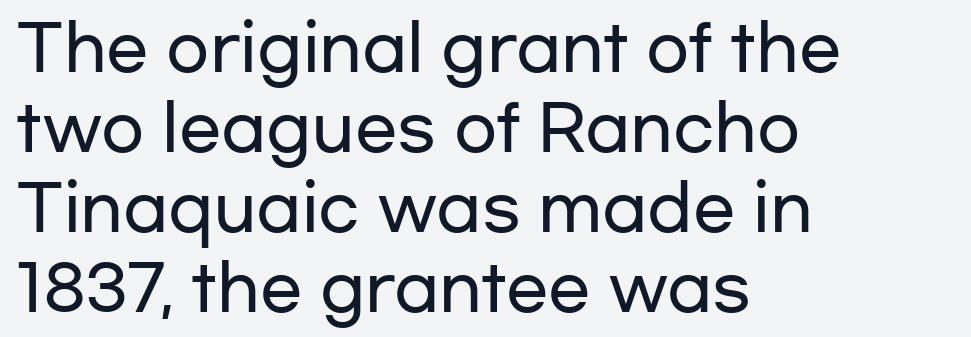
{"serif": "no", "italic": "no", "width": "wide", "stroke_contrast": "low", "x_height": "medium", "monospaced": "no", "underline": "no", "align": "left", "line_spacing": "normal", "line_spacing_ratio": 1.27, "letter_spacing": "normal", "letter_spacing_em": 0.0, "glyph_px": 63}
